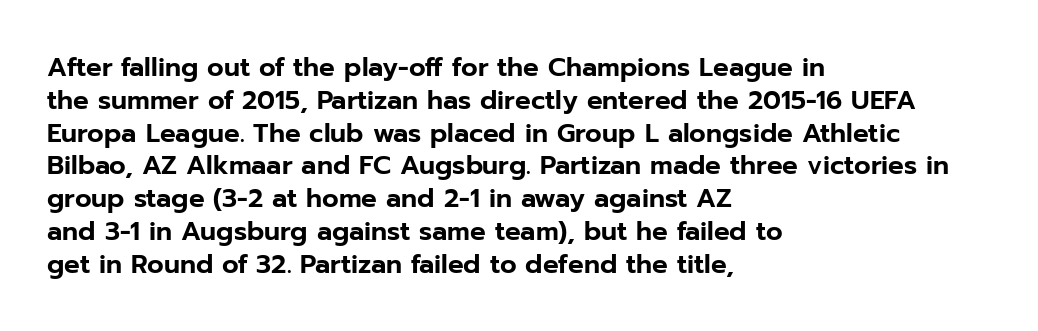
The image shows 26 px text type, upright; set left-aligned, normal line spacing (1.26x), normal letter spacing, not underlined.
